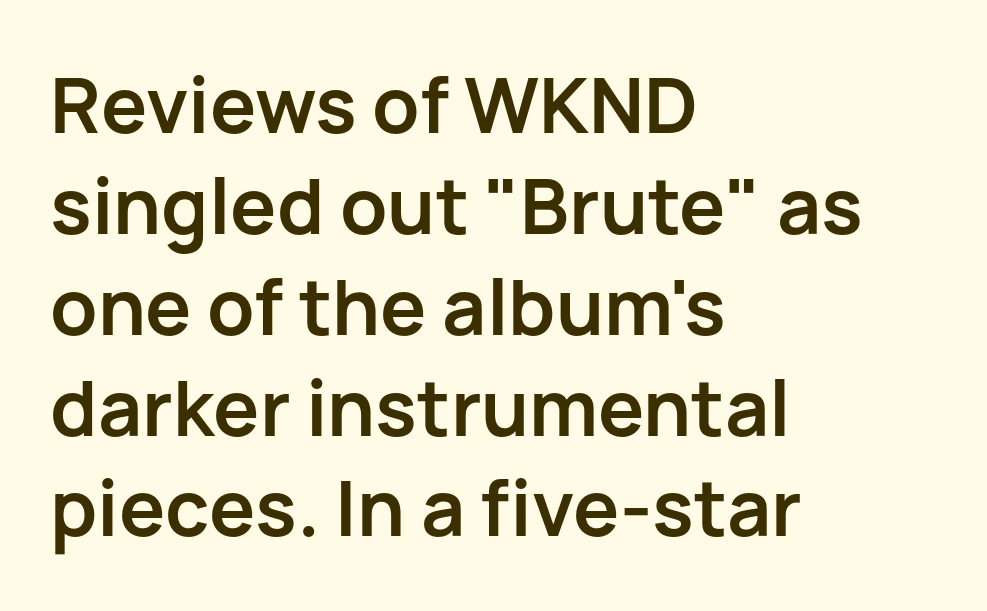
The image shows 77 px semibold sans-serif type, upright; set left-aligned, normal line spacing (1.31x), normal letter spacing, not underlined; low stroke contrast and a medium x-height.
